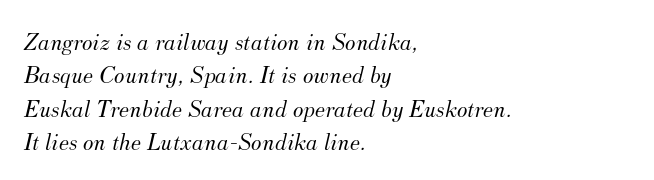
The image shows 25 px text type, italic (leaning right); set left-aligned, normal line spacing (1.34x), normal letter spacing, not underlined.
